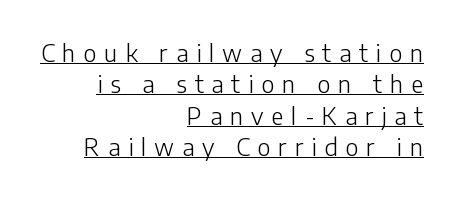
The font sits on the lighter half of the weight spectrum, regular included. A flush-right, rag-left setting is used for this passage. The line texture is sparse and dotted thanks to wide tracking. Normally led — the rows are evenly, conventionally spaced. Like a heading marked for emphasis, these lines bear an underscore. Designer's note — italics off, roman on.
